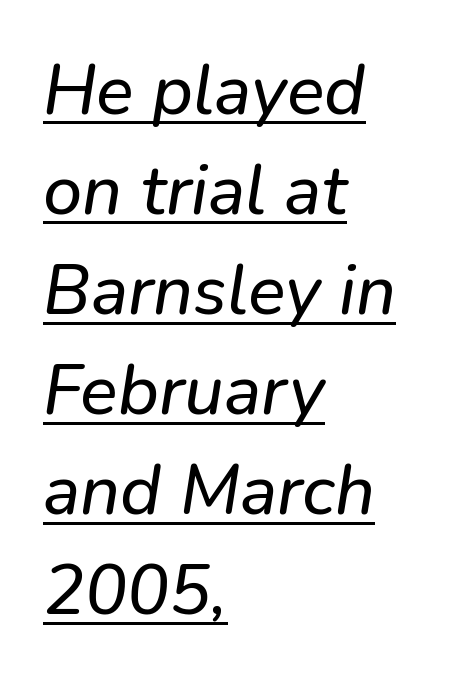
The image shows 70 px sans-serif type; set left-aligned, normal line spacing (1.43x), normal letter spacing, underlined; low stroke contrast and a medium x-height.
